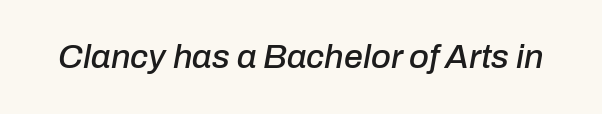
Q: Is the text italic (slanted)? A: Yes, it leans right by about 10 degrees.
Q: Is the text underlined? A: No.
Q: Is the spacing between letters normal or unusually wide? A: Normal.
Q: Width (condensed, normal, or wide)? A: Normal.
Q: Stroke contrast? A: Low.
Q: x-height? A: Medium.
Q: Monospaced? A: No.
